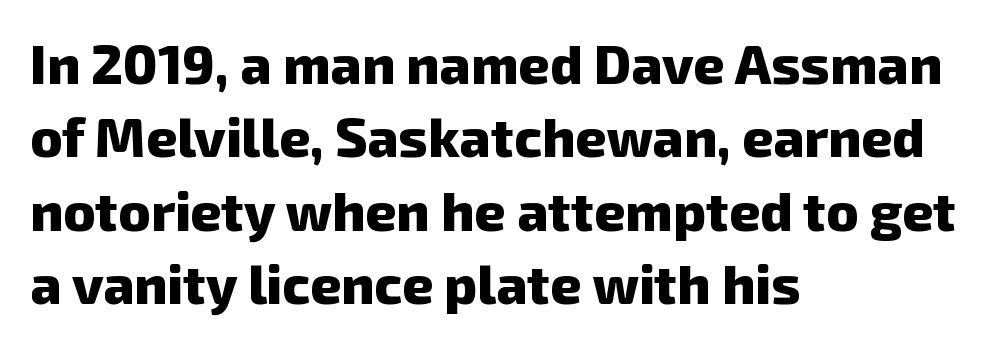
The image shows 54 px heavy sans-serif type; set left-aligned, normal line spacing (1.36x), normal letter spacing, not underlined; low stroke contrast and a medium x-height.
